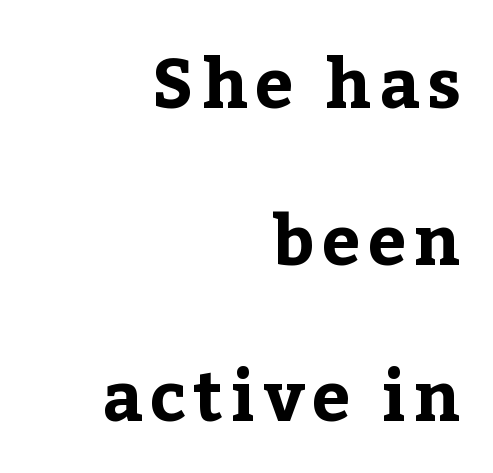
{"serif": "yes", "italic": "no", "bold": "yes", "weight": "bold", "width": "normal", "stroke_contrast": "low", "x_height": "medium", "monospaced": "no", "underline": "no", "align": "right", "line_spacing": "loose", "line_spacing_ratio": 2.27, "glyph_px": 69}
